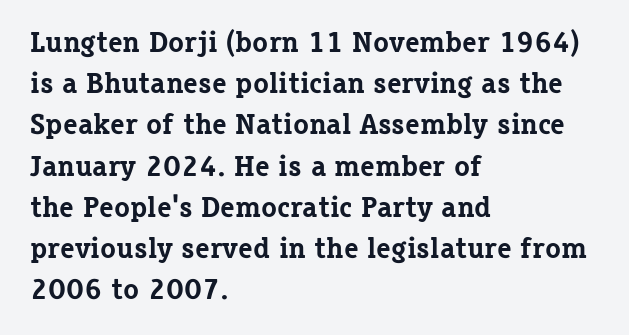
Q: Is the text bold? A: Yes.
Q: Is the text italic (slanted)? A: No, it is upright.
Q: Is the typeface a serif or a sans-serif typeface? A: Serif.
Q: Is the text underlined? A: No.
Q: How is the paragraph aligned? A: Left-aligned.
Q: Is the spacing between letters normal or unusually wide? A: Normal.
Q: Is the spacing between lines tight, normal or loose? A: Normal.
Q: Width (condensed, normal, or wide)? A: Normal.
Q: Stroke contrast? A: Low.
Q: x-height? A: Medium.
Q: Monospaced? A: No.
